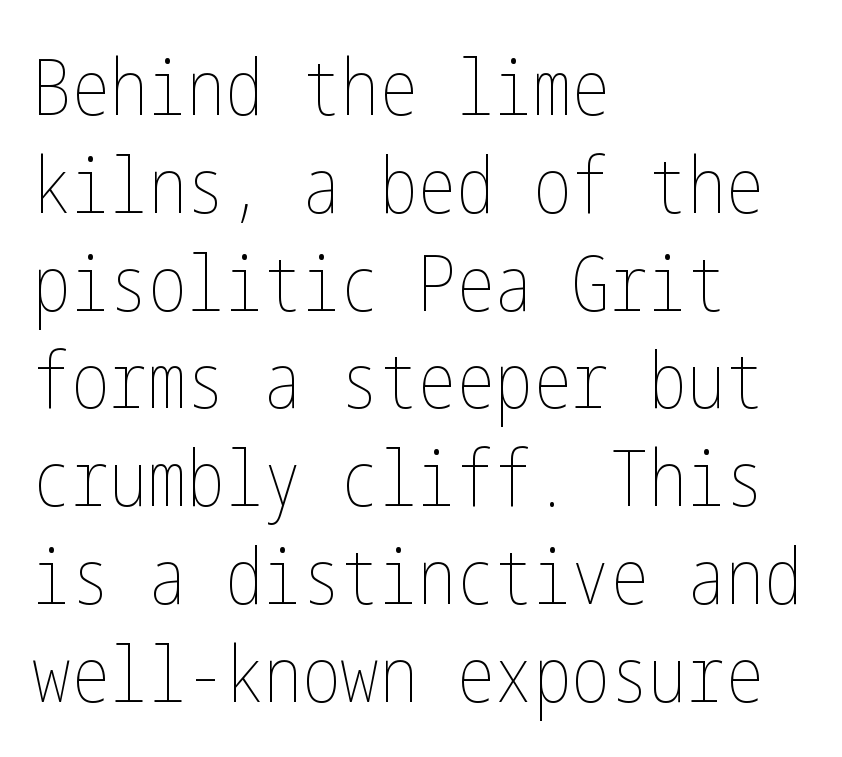
Q: Is the text bold? A: No.
Q: Is the text italic (slanted)? A: No, it is upright.
Q: Is the text underlined? A: No.
Q: How is the paragraph aligned? A: Left-aligned.
Q: Is the spacing between letters normal or unusually wide? A: Normal.
Q: Is the spacing between lines tight, normal or loose? A: Normal.
Q: Width (condensed, normal, or wide)? A: Condensed.
Q: Stroke contrast? A: Low.
Q: x-height? A: Medium.
